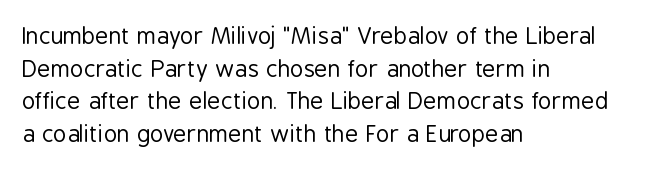
{"italic": "no", "bold": "no", "underline": "no", "align": "left", "line_spacing": "normal", "line_spacing_ratio": 1.42, "letter_spacing": "normal", "letter_spacing_em": 0.0, "glyph_px": 23}
